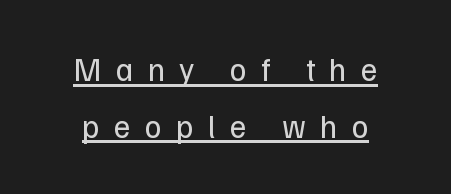
Somebody hit Ctrl+U on this one — the words are underlined. The font's upright variant was chosen for this text. The gaps between neighbouring characters are conspicuously large. These lines are composed in type without serifs.
